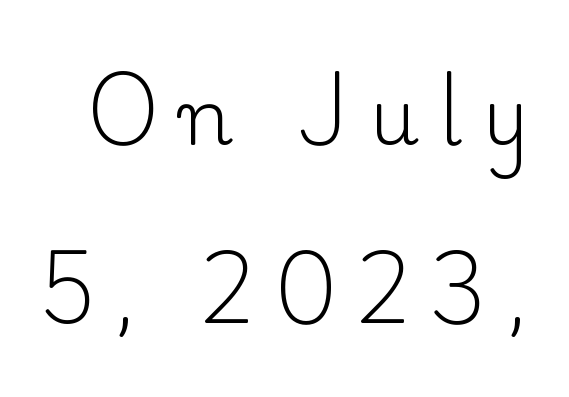
Q: Is the text bold? A: No.
Q: Is the text italic (slanted)? A: No, it is upright.
Q: Is the text underlined? A: No.
Q: Is the spacing between letters normal or unusually wide? A: Unusually wide.
Q: Is the spacing between lines tight, normal or loose? A: Loose.
Q: Width (condensed, normal, or wide)? A: Normal.
Q: Stroke contrast? A: Low.
Q: x-height? A: Small.
Q: Monospaced? A: No.
